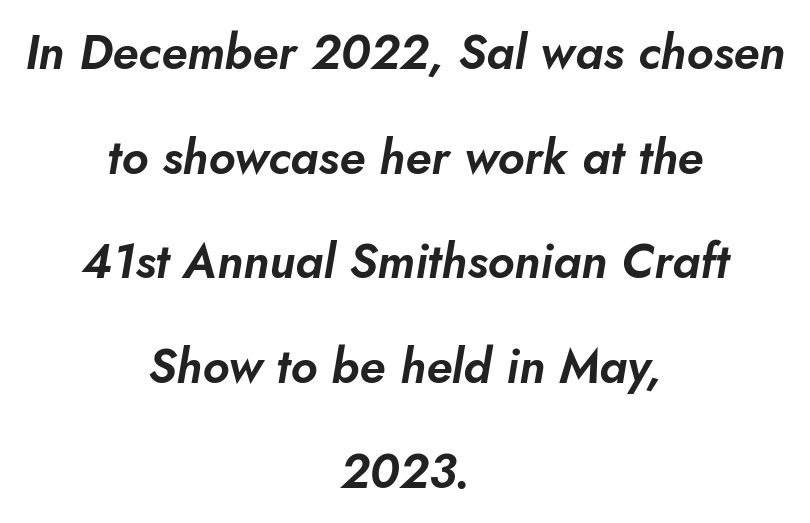
Lines of text with bare space underneath. Would a proofreader flag this as italicized? Yes. The rendering uses natural spacing where letterforms have individual widths. Loosely led — the rows are spread out. In terms of letterspacing, this is plain default setting. Horizontal alignment here is central, giving a formal, balanced look.
